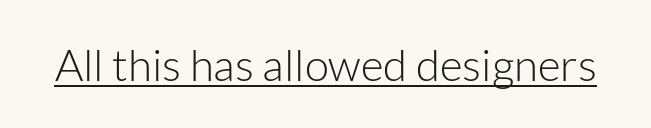
Rendered with straight, roman letterforms. The face used here is a sans, in the tradition of grotesques and geometrics. The typeface has the unassuming heft of standard copy or less. The face used here appears with an underline applied.
